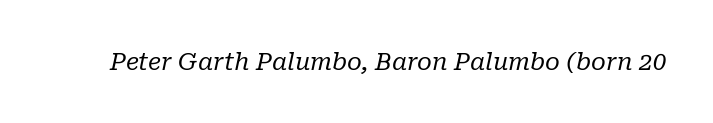
The image shows 24 px text type, italic (leaning right); set normal letter spacing, not underlined.
